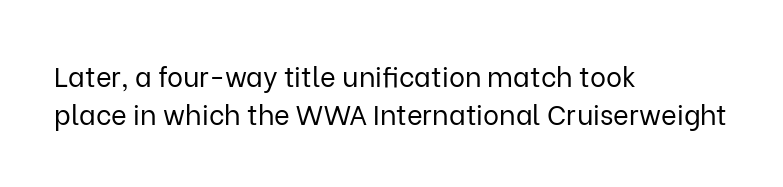
The image shows 27 px text type, upright; set left-aligned, normal line spacing (1.4x), normal letter spacing, not underlined.
